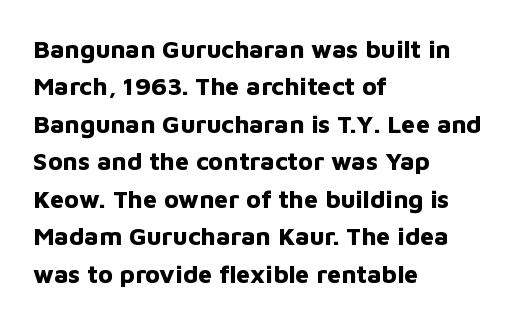
Baseline-to-baseline distance is the conventional proportion of letter height. The typesetter chose a ragged-right arrangement here. The zone under the glyphs is completely vacant. Typesetter's note: full bold, strokes at maximum text heaviness. In terms of posture, this sample is upright. The horizontal fit of the characters is conventional and even.
